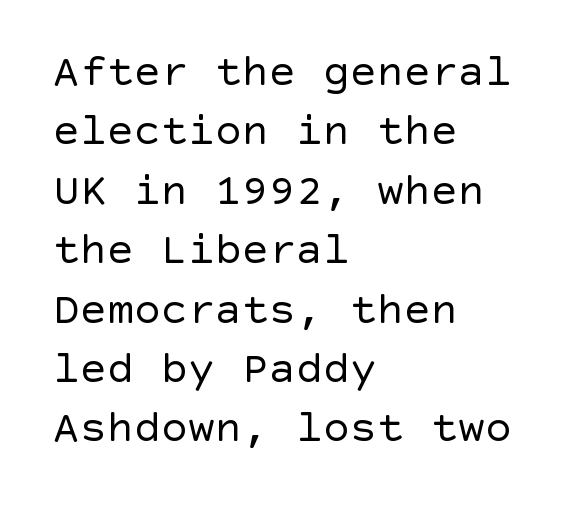
{"serif": "no", "italic": "no", "bold": "no", "weight": "regular", "width": "normal", "x_height": "large", "underline": "no", "align": "left", "line_spacing": "normal", "line_spacing_ratio": 1.32, "letter_spacing": "normal", "letter_spacing_em": 0.0, "glyph_px": 45}
